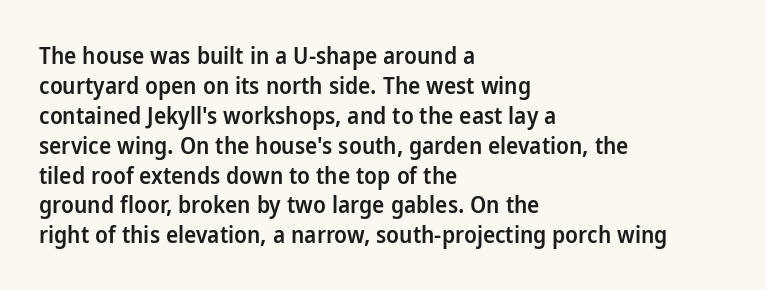
Letter spacing: default. Unlike italic type, these characters show no tilt at all. Look at the stroke-to-counter ratio: somewhat heavy, a semibold. Layout note: lines flush left.
